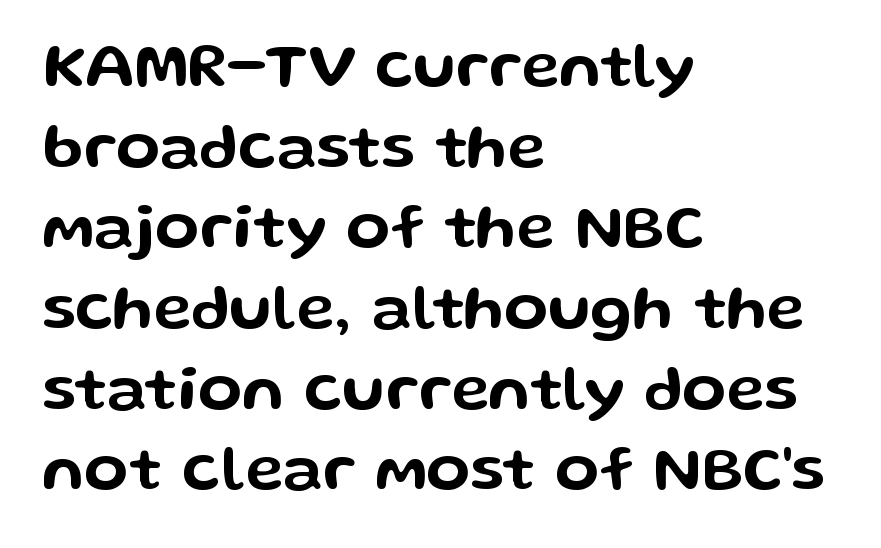
{"serif": "no", "italic": "no", "width": "wide", "stroke_contrast": "low", "x_height": "medium", "monospaced": "no", "underline": "no", "align": "left", "line_spacing": "normal", "line_spacing_ratio": 1.26, "letter_spacing": "normal", "letter_spacing_em": 0.0, "glyph_px": 64}
